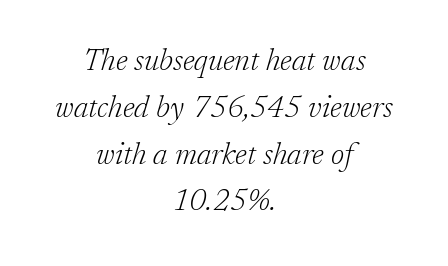
{"serif": "yes", "italic": "yes", "lean": "right", "slant_degrees": 17, "bold": "no", "weight": "light", "width": "normal", "stroke_contrast": "low", "x_height": "medium", "monospaced": "no", "underline": "no", "align": "center", "line_spacing": "normal", "line_spacing_ratio": 1.56, "letter_spacing": "normal", "letter_spacing_em": 0.0, "glyph_px": 30}
